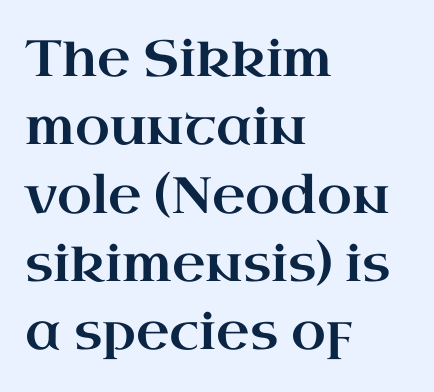
Q: Is the text italic (slanted)? A: No, it is upright.
Q: Is the typeface a serif or a sans-serif typeface? A: Serif.
Q: Is the text underlined? A: No.
Q: How is the paragraph aligned? A: Left-aligned.
Q: Is the spacing between letters normal or unusually wide? A: Normal.
Q: Is the spacing between lines tight, normal or loose? A: Normal.
Q: Width (condensed, normal, or wide)? A: Wide.
Q: Stroke contrast? A: High.
Q: x-height? A: Small.
Q: Monospaced? A: No.
